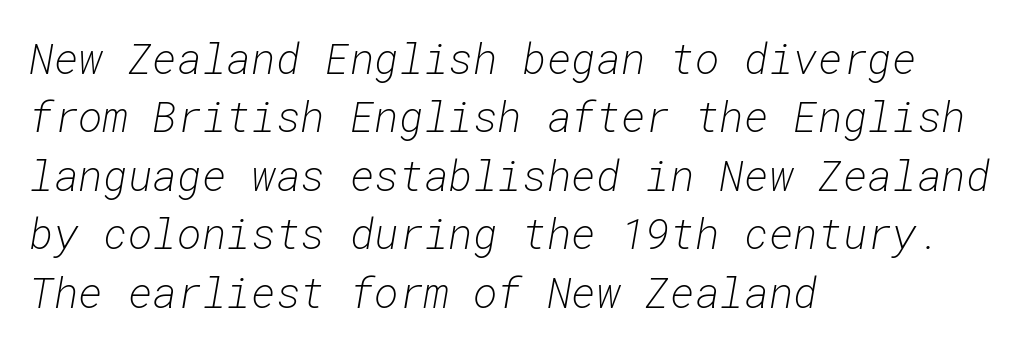
The image shows 42 px light type, italic (leaning right), monospaced; set left-aligned, normal line spacing (1.39x), normal letter spacing, not underlined; low stroke contrast and a medium x-height.
